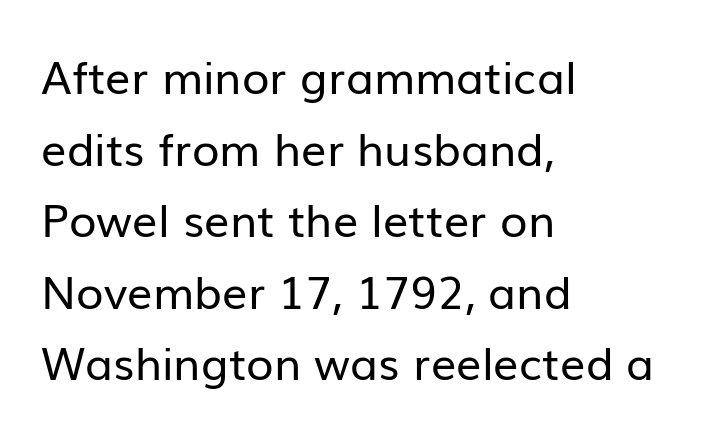
The image shows 45 px regular-weight sans-serif type, upright; set left-aligned, normal line spacing (1.59x), normal letter spacing, not underlined; low stroke contrast and a medium x-height.
